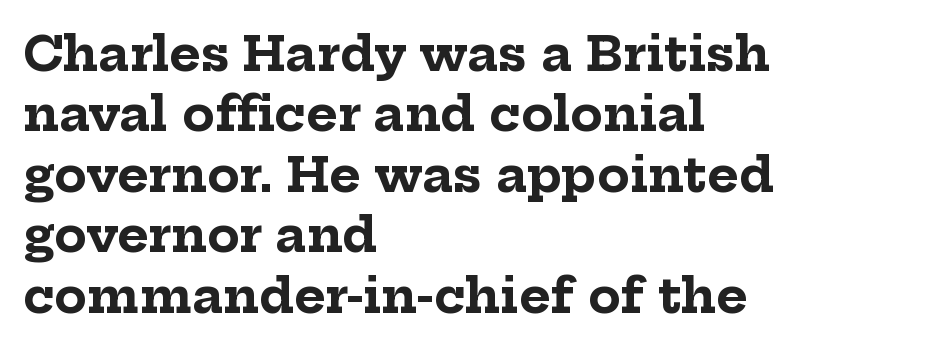
Nobody drew a line under any word here. Casual observation: everything's shoved over to the left. Default kerning and tracking; the words read as compact shapes. These lines are composed in type with serifs. These words are printed bold, with thick strokes throughout.
